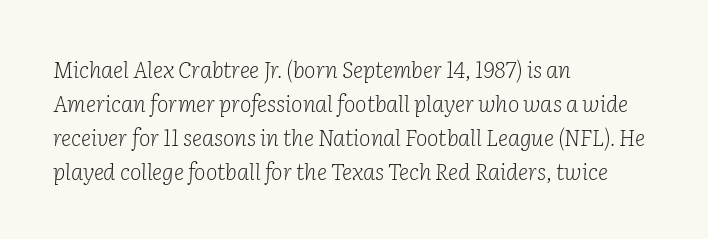
{"italic": "yes", "lean": "right", "slant_degrees": 2, "bold": "no", "underline": "no", "align": "left", "line_spacing": "normal", "line_spacing_ratio": 1.54, "letter_spacing": "normal", "letter_spacing_em": 0.0, "glyph_px": 22}
